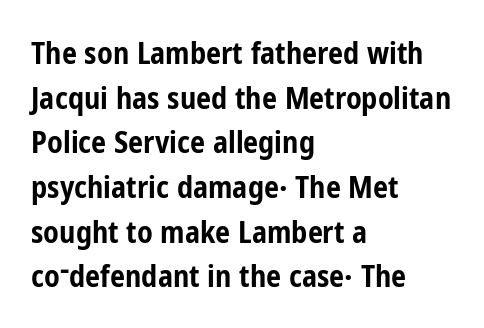
The image shows 30 px bold, condensed sans-serif type, upright; set left-aligned, normal line spacing (1.49x), normal letter spacing, not underlined; low stroke contrast and a medium x-height.
